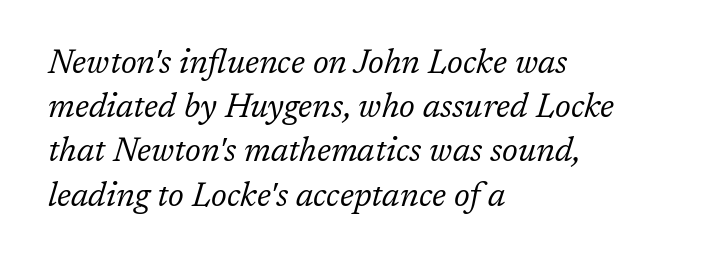
{"serif": "yes", "italic": "yes", "lean": "right", "slant_degrees": 17, "bold": "no", "weight": "regular", "width": "normal", "stroke_contrast": "low", "x_height": "medium", "monospaced": "no", "underline": "no", "align": "left", "line_spacing": "normal", "line_spacing_ratio": 1.34, "letter_spacing": "normal", "letter_spacing_em": 0.0, "glyph_px": 33}
